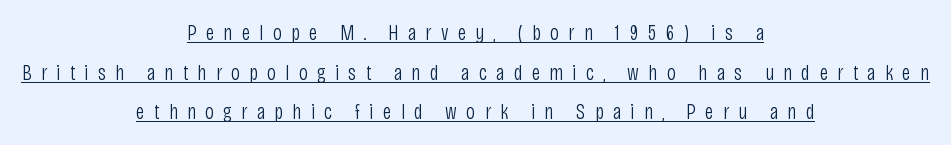
Is the block centered? Yes — each line is placed symmetrically about the middle. The axis of the letterforms is exactly vertical. Tracking value appears strongly positive — letters spread wide. The rendering uses the underline text-decoration.
